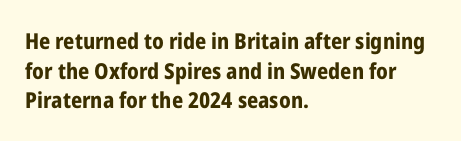
The image shows 22 px bold type, upright; set left-aligned, normal line spacing (1.35x), normal letter spacing, not underlined.
